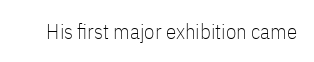
{"italic": "no", "bold": "no", "underline": "no", "letter_spacing": "normal", "letter_spacing_em": 0.0, "glyph_px": 21}
